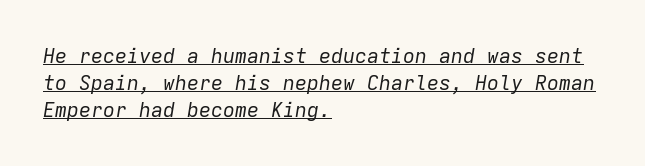
Q: Is the text bold? A: No.
Q: Is the text italic (slanted)? A: Yes, it leans right by about 9 degrees.
Q: Is the text underlined? A: Yes.
Q: How is the paragraph aligned? A: Left-aligned.
Q: Is the spacing between letters normal or unusually wide? A: Normal.
Q: Is the spacing between lines tight, normal or loose? A: Normal.
